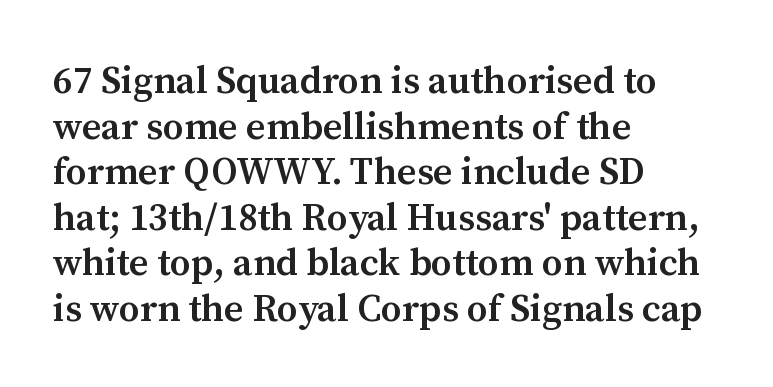
{"serif": "yes", "italic": "no", "bold": "semi", "weight": "semibold", "width": "normal", "stroke_contrast": "medium", "x_height": "medium", "monospaced": "no", "underline": "no", "align": "left", "line_spacing_ratio": 1.2, "letter_spacing": "normal", "letter_spacing_em": 0.0, "glyph_px": 38}
